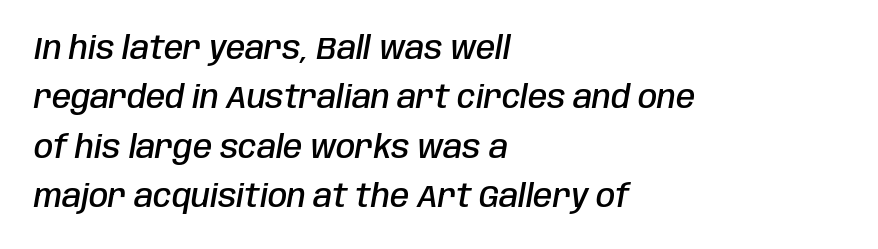
The image shows 31 px semibold, condensed type, italic (leaning right); set left-aligned, normal line spacing (1.59x), normal letter spacing, not underlined; low stroke contrast and a large x-height.
